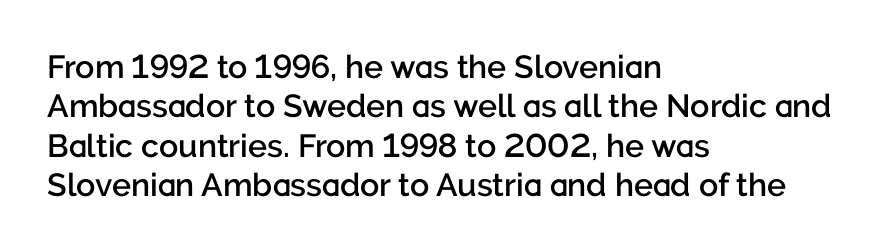
Q: Is the text bold? A: Semi-bold.
Q: Is the text italic (slanted)? A: No, it is upright.
Q: Is the typeface a serif or a sans-serif typeface? A: Sans-serif.
Q: Is the text underlined? A: No.
Q: How is the paragraph aligned? A: Left-aligned.
Q: Is the spacing between letters normal or unusually wide? A: Normal.
Q: Width (condensed, normal, or wide)? A: Normal.
Q: Stroke contrast? A: Low.
Q: x-height? A: Medium.
Q: Monospaced? A: No.
